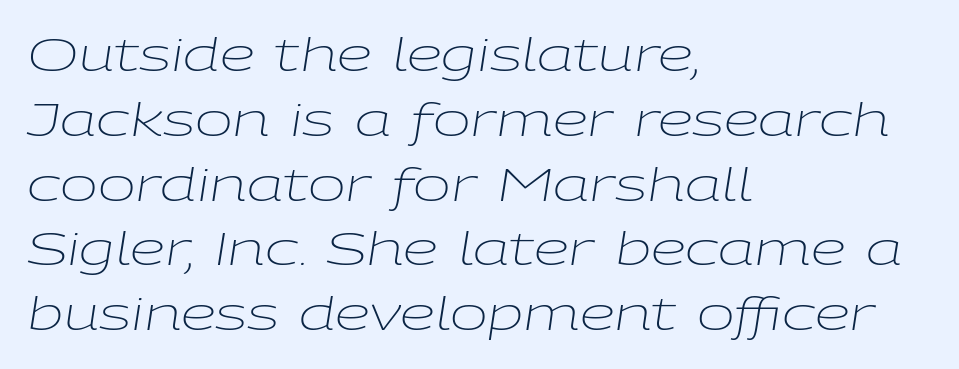
Q: Is the text bold? A: No.
Q: Is the text italic (slanted)? A: Yes, it leans right by about 9 degrees.
Q: Is the text underlined? A: No.
Q: How is the paragraph aligned? A: Left-aligned.
Q: Is the spacing between letters normal or unusually wide? A: Normal.
Q: Is the spacing between lines tight, normal or loose? A: Normal.
Q: Width (condensed, normal, or wide)? A: Wide.
Q: Stroke contrast? A: Low.
Q: x-height? A: Medium.
Q: Monospaced? A: No.
